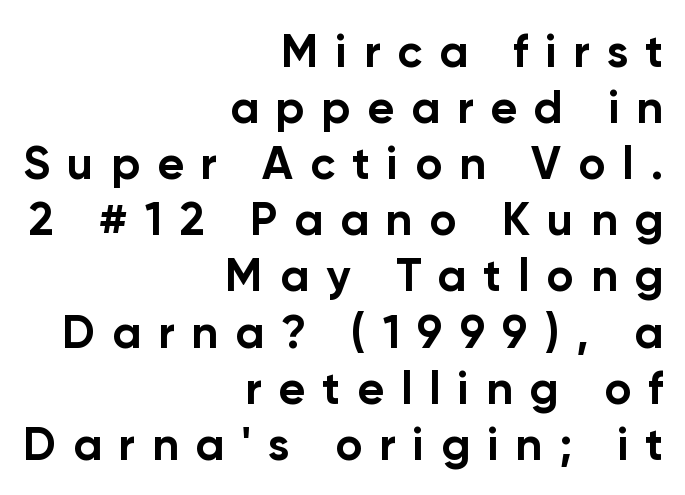
{"serif": "no", "italic": "no", "bold": "yes", "weight": "bold", "width": "normal", "stroke_contrast": "low", "x_height": "medium", "monospaced": "no", "underline": "no", "align": "right", "line_spacing_ratio": 1.22, "letter_spacing": "wide", "letter_spacing_em": 0.37, "glyph_px": 46}
